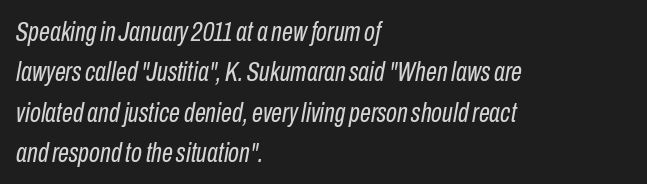
No word sits above an underline. The gaps between neighbouring characters are ordinary and unremarkable. Vertical spacing — default. These lines are rendered in a variable-pitch font.
